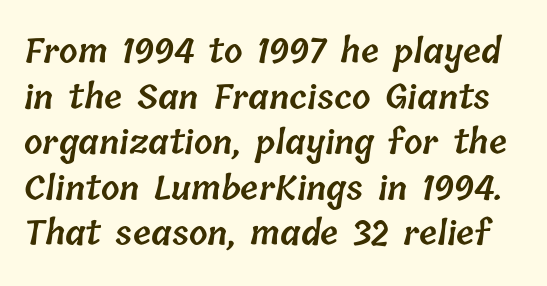
Q: Is the text bold? A: Semi-bold.
Q: Is the text underlined? A: No.
Q: Is the spacing between letters normal or unusually wide? A: Normal.
Q: Is the spacing between lines tight, normal or loose? A: Normal.
Q: Width (condensed, normal, or wide)? A: Normal.
Q: Stroke contrast? A: Low.
Q: x-height? A: Medium.
Q: Monospaced? A: No.
